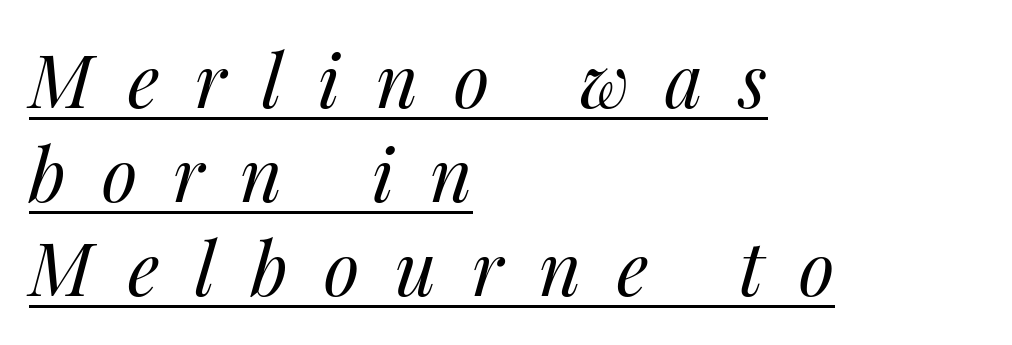
Q: Is the text bold? A: No.
Q: Is the text italic (slanted)? A: Yes, it leans right by about 14 degrees.
Q: Is the text underlined? A: Yes.
Q: How is the paragraph aligned? A: Left-aligned.
Q: Is the spacing between letters normal or unusually wide? A: Unusually wide.
Q: Is the spacing between lines tight, normal or loose? A: Normal.
Q: Width (condensed, normal, or wide)? A: Normal.
Q: Stroke contrast? A: Medium.
Q: x-height? A: Medium.
Q: Monospaced? A: No.
